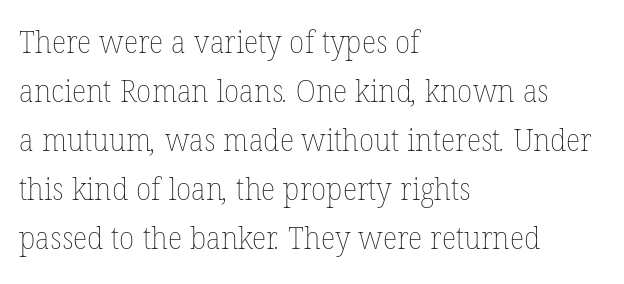
The image shows 31 px thin type; set left-aligned, normal line spacing (1.58x), normal letter spacing, not underlined; low stroke contrast and a medium x-height.
